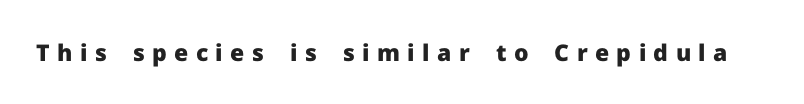
Q: Is the text bold? A: Yes.
Q: Is the text italic (slanted)? A: No, it is upright.
Q: Is the text underlined? A: No.
Q: Is the spacing between letters normal or unusually wide? A: Unusually wide.
